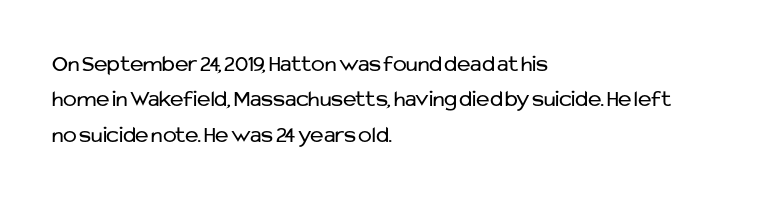
The image shows 23 px text type, upright; set left-aligned, normal line spacing (1.54x), normal letter spacing, not underlined.
